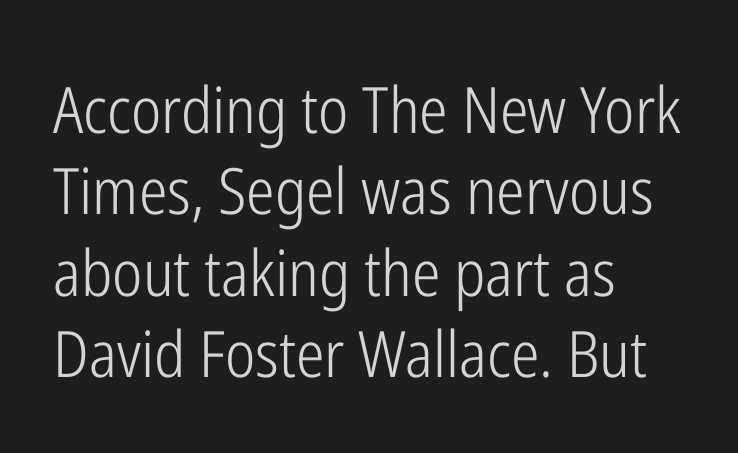
Q: Is the text bold? A: No.
Q: Is the text italic (slanted)? A: No, it is upright.
Q: Is the typeface a serif or a sans-serif typeface? A: Sans-serif.
Q: Is the text underlined? A: No.
Q: How is the paragraph aligned? A: Left-aligned.
Q: Is the spacing between letters normal or unusually wide? A: Normal.
Q: Is the spacing between lines tight, normal or loose? A: Normal.
Q: Width (condensed, normal, or wide)? A: Condensed.
Q: Stroke contrast? A: Low.
Q: x-height? A: Medium.
Q: Monospaced? A: No.
